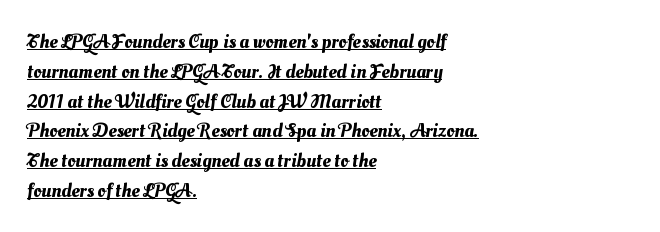
Caption: multi-line text, flush left, ragged right. Students, observe: this is what conventionally led text looks like. Students, note that the glyphs here touch the page at normal intervals. The sample's only ornament is a line tracing under the words.
